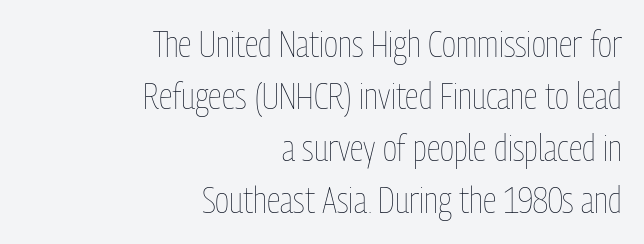
Q: Is the text bold? A: No.
Q: Is the text italic (slanted)? A: No, it is upright.
Q: Is the text underlined? A: No.
Q: How is the paragraph aligned? A: Right-aligned.
Q: Is the spacing between letters normal or unusually wide? A: Normal.
Q: Is the spacing between lines tight, normal or loose? A: Normal.
Q: Width (condensed, normal, or wide)? A: Condensed.
Q: Stroke contrast? A: Low.
Q: x-height? A: Medium.
Q: Monospaced? A: No.
